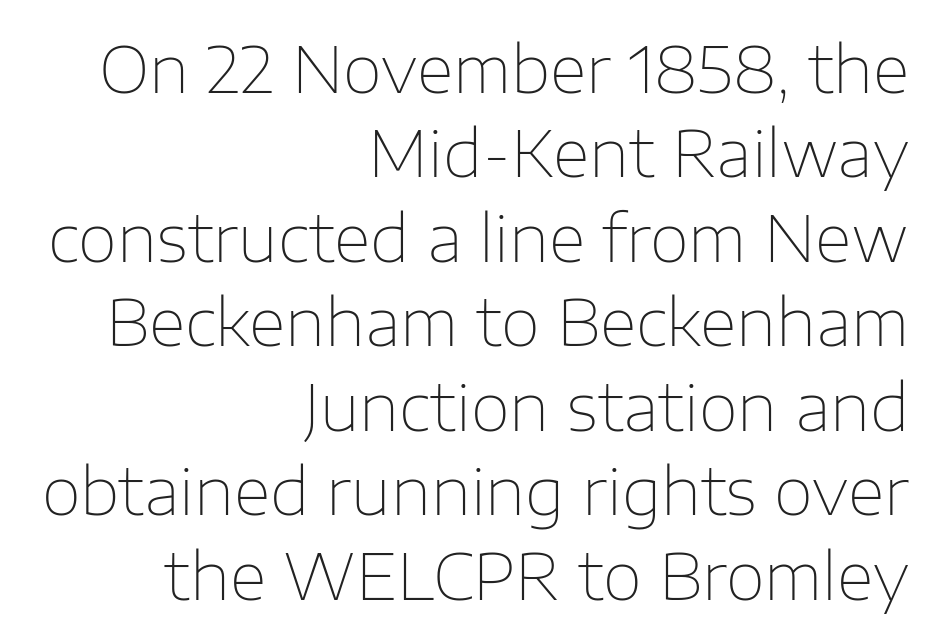
{"serif": "no", "italic": "no", "bold": "no", "weight": "thin", "width": "normal", "stroke_contrast": "low", "x_height": "medium", "monospaced": "no", "underline": "no", "align": "right", "line_spacing": "normal", "line_spacing_ratio": 1.32, "letter_spacing": "normal", "letter_spacing_em": 0.0, "glyph_px": 64}
